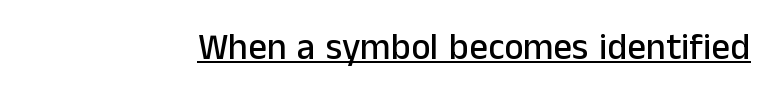
The image shows 37 px sans-serif type, upright; set normal letter spacing, underlined; low stroke contrast and a medium x-height.
